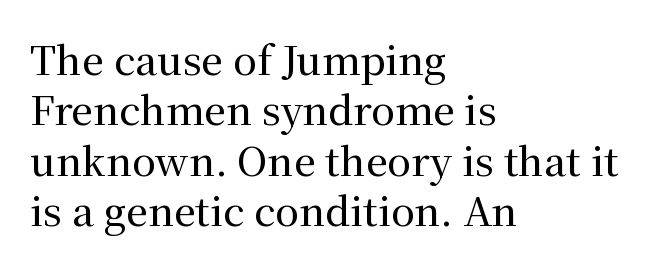
Q: Is the text italic (slanted)? A: No, it is upright.
Q: Is the typeface a serif or a sans-serif typeface? A: Serif.
Q: Is the text underlined? A: No.
Q: How is the paragraph aligned? A: Left-aligned.
Q: Is the spacing between letters normal or unusually wide? A: Normal.
Q: Is the spacing between lines tight, normal or loose? A: Normal.
Q: Width (condensed, normal, or wide)? A: Normal.
Q: Stroke contrast? A: Medium.
Q: x-height? A: Medium.
Q: Monospaced? A: No.
